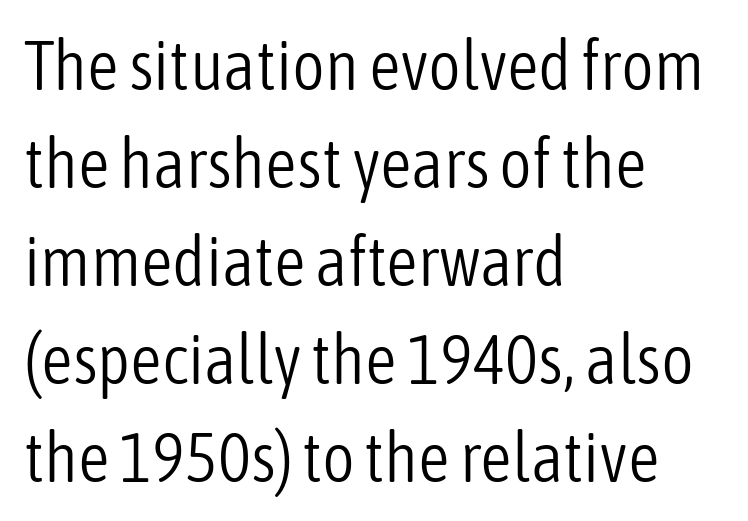
Q: Is the text bold? A: No.
Q: Is the text italic (slanted)? A: No, it is upright.
Q: Is the typeface a serif or a sans-serif typeface? A: Sans-serif.
Q: Is the text underlined? A: No.
Q: How is the paragraph aligned? A: Left-aligned.
Q: Is the spacing between letters normal or unusually wide? A: Normal.
Q: Is the spacing between lines tight, normal or loose? A: Normal.
Q: Width (condensed, normal, or wide)? A: Condensed.
Q: Stroke contrast? A: Low.
Q: x-height? A: Medium.
Q: Monospaced? A: No.
